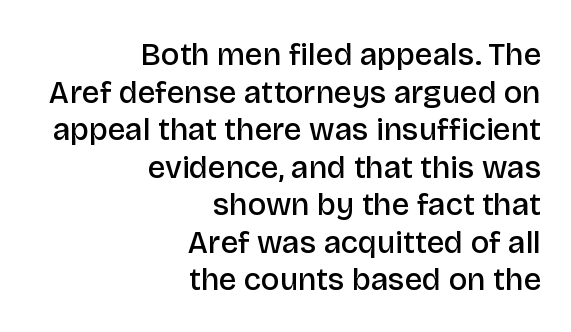
{"serif": "no", "italic": "no", "bold": "semi", "weight": "semibold", "width": "normal", "stroke_contrast": "low", "x_height": "large", "monospaced": "no", "underline": "no", "align": "right", "line_spacing_ratio": 1.21, "letter_spacing": "normal", "letter_spacing_em": 0.0, "glyph_px": 31}
